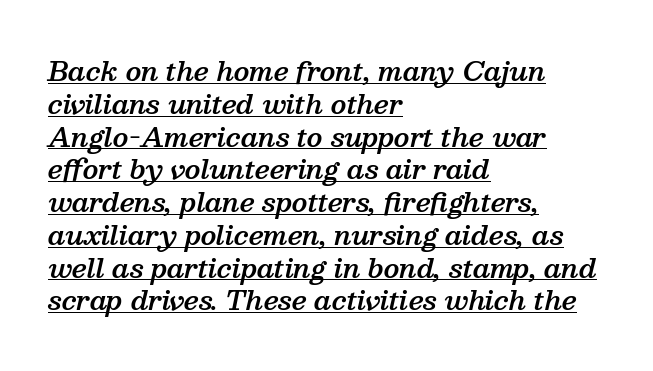
The image shows 26 px text type, italic (leaning right); set left-aligned, normal line spacing (1.26x), normal letter spacing, underlined.
